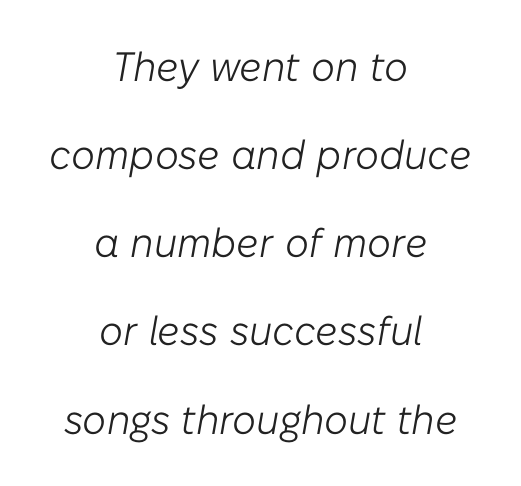
Q: Is the text bold? A: No.
Q: Is the text italic (slanted)? A: Yes, it leans right by about 10 degrees.
Q: Is the text underlined? A: No.
Q: How is the paragraph aligned? A: Centered.
Q: Is the spacing between letters normal or unusually wide? A: Normal.
Q: Is the spacing between lines tight, normal or loose? A: Loose.
Q: Width (condensed, normal, or wide)? A: Normal.
Q: Stroke contrast? A: Low.
Q: x-height? A: Medium.
Q: Monospaced? A: No.
